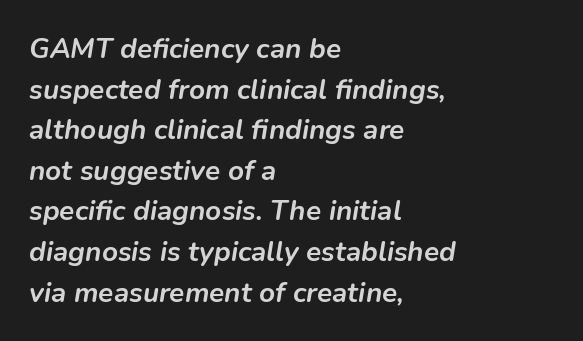
Q: Is the text bold? A: Yes.
Q: Is the text italic (slanted)? A: Yes, it leans right by about 9 degrees.
Q: Is the text underlined? A: No.
Q: How is the paragraph aligned? A: Left-aligned.
Q: Is the spacing between letters normal or unusually wide? A: Normal.
Q: Is the spacing between lines tight, normal or loose? A: Normal.
Q: Width (condensed, normal, or wide)? A: Normal.
Q: Stroke contrast? A: Low.
Q: x-height? A: Medium.
Q: Monospaced? A: No.
